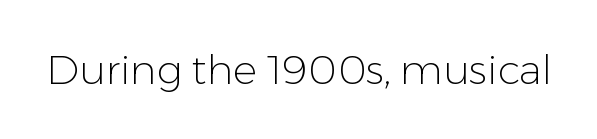
{"serif": "no", "italic": "no", "bold": "no", "weight": "light", "width": "normal", "stroke_contrast": "low", "x_height": "medium", "monospaced": "no", "underline": "no", "letter_spacing": "normal", "letter_spacing_em": 0.0, "glyph_px": 41}
